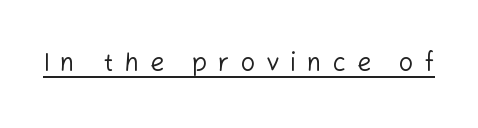
The image shows 25 px text type, upright; set unusually wide letter spacing (+0.44 em), underlined.
